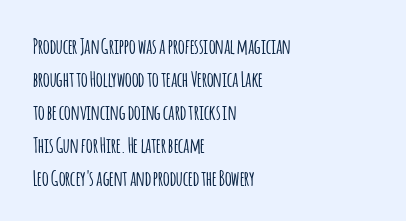
Do the letters lean? They stand straight. You could call the tracking neutral — neither tight nor loose. The passage shown is not underscored anywhere. The ragged edge is on the right, which tells us the setting is flush left. Students, observe: this is what conventionally led text looks like.
